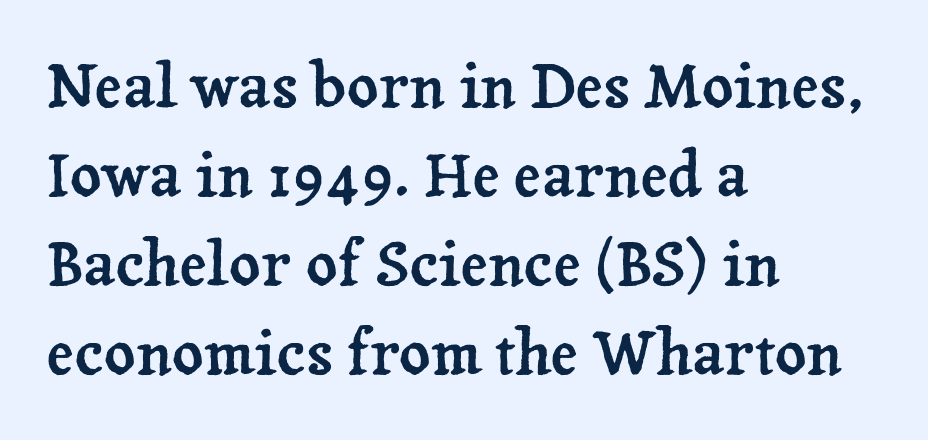
Q: Is the text italic (slanted)? A: No, it is upright.
Q: Is the typeface a serif or a sans-serif typeface? A: Serif.
Q: Is the text underlined? A: No.
Q: How is the paragraph aligned? A: Left-aligned.
Q: Is the spacing between letters normal or unusually wide? A: Normal.
Q: Is the spacing between lines tight, normal or loose? A: Normal.
Q: Width (condensed, normal, or wide)? A: Normal.
Q: Stroke contrast? A: Low.
Q: x-height? A: Medium.
Q: Monospaced? A: No.
